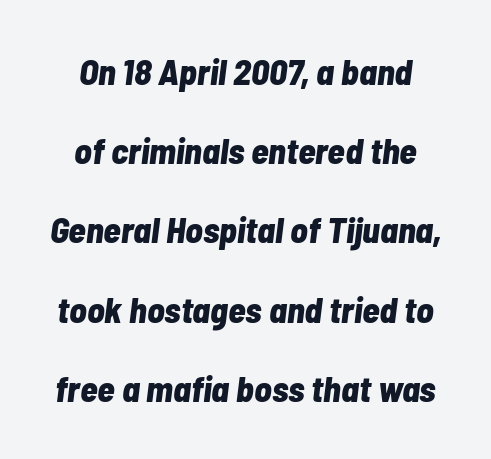
{"italic": "yes", "lean": "right", "slant_degrees": 7, "bold": "yes", "weight": "bold", "width": "condensed", "stroke_contrast": "low", "x_height": "medium", "monospaced": "no", "underline": "no", "line_spacing": "loose", "line_spacing_ratio": 2.2, "letter_spacing": "normal", "letter_spacing_em": 0.0, "glyph_px": 36}
